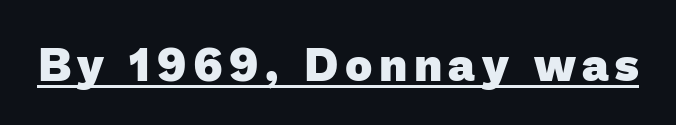
The image shows 46 px heavy sans-serif type; set underlined; low stroke contrast and a medium x-height.
